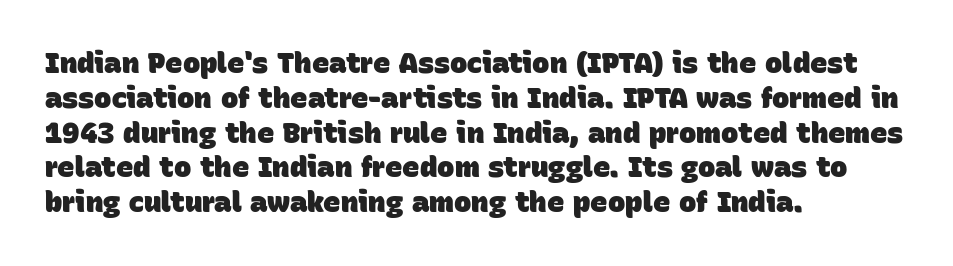
{"serif": "no", "bold": "yes", "weight": "heavy", "width": "normal", "stroke_contrast": "low", "x_height": "large", "monospaced": "no", "underline": "no", "align": "left", "line_spacing_ratio": 1.2, "letter_spacing": "normal", "letter_spacing_em": 0.0, "glyph_px": 29}
